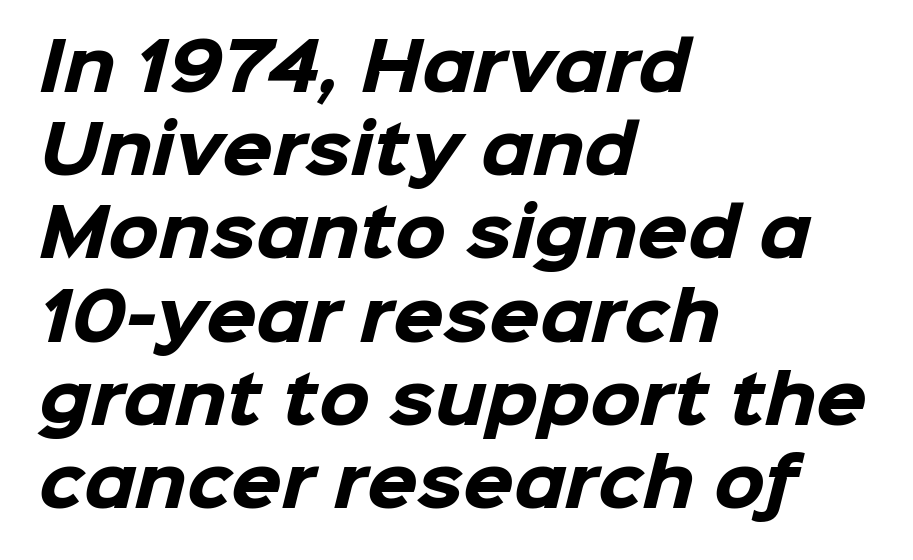
Each new line begins a customary step beneath the previous one. Note: no serifs on the glyphs. Underline: absent. Short note: letters normally spaced. Character widths vary here, with narrow letters taking less room than wide ones.
